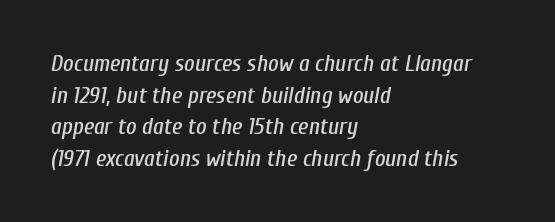
A bare baseline throughout the passage. An italicized treatment has been applied to the whole sample. Notice how the passage keeps a crisp vertical edge on the left only. Each new line begins a customary step beneath the previous one.
